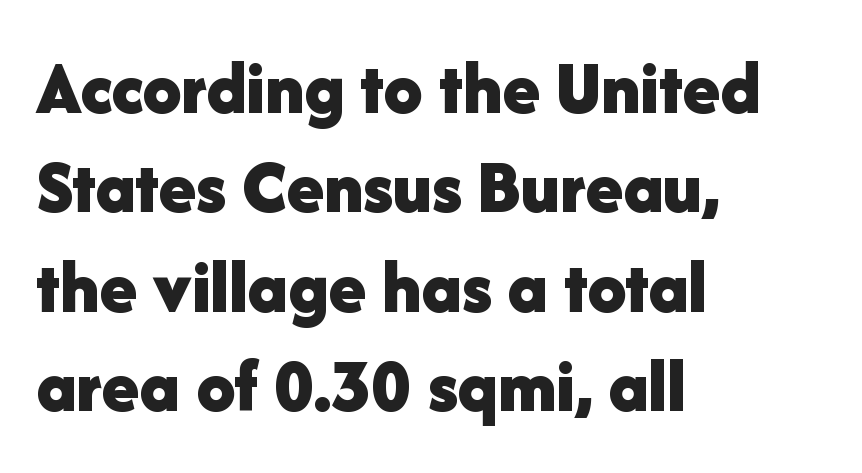
{"serif": "no", "italic": "no", "bold": "yes", "weight": "bold", "width": "normal", "stroke_contrast": "low", "x_height": "medium", "monospaced": "no", "underline": "no", "align": "left", "line_spacing": "normal", "line_spacing_ratio": 1.29, "letter_spacing": "normal", "letter_spacing_em": 0.0, "glyph_px": 77}
